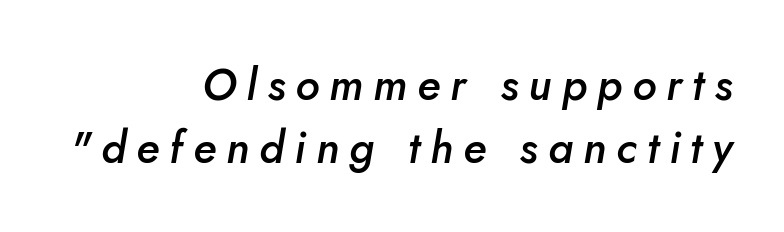
{"italic": "yes", "lean": "right", "slant_degrees": 5, "bold": "semi", "weight": "semibold", "width": "normal", "stroke_contrast": "low", "x_height": "small", "monospaced": "no", "underline": "no", "align": "right", "line_spacing": "normal", "line_spacing_ratio": 1.43, "letter_spacing": "wide", "letter_spacing_em": 0.23, "glyph_px": 44}
